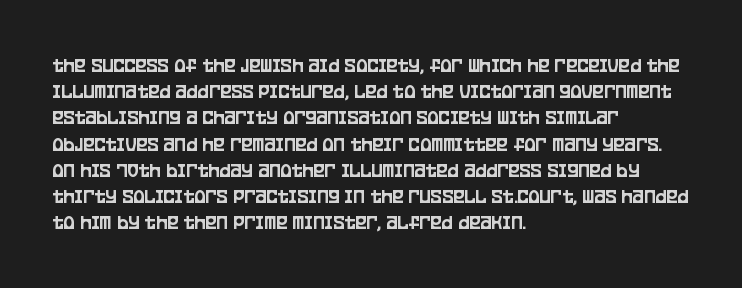
The image shows 21 px text type, upright; set left-aligned, normal line spacing (1.25x), normal letter spacing, not underlined.
